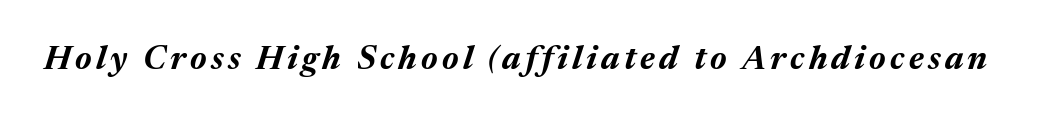
Q: Is the text bold? A: Yes.
Q: Is the text italic (slanted)? A: Yes, it leans right by about 17 degrees.
Q: Is the text underlined? A: No.
Q: Width (condensed, normal, or wide)? A: Normal.
Q: Stroke contrast? A: Medium.
Q: x-height? A: Medium.
Q: Monospaced? A: No.
